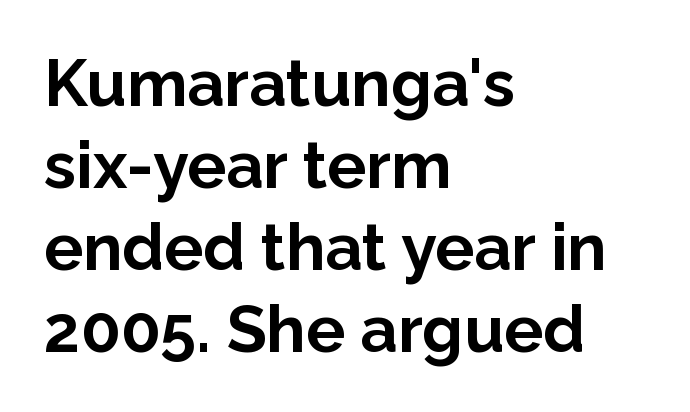
Q: Is the text bold? A: Yes.
Q: Is the text italic (slanted)? A: No, it is upright.
Q: Is the typeface a serif or a sans-serif typeface? A: Sans-serif.
Q: Is the text underlined? A: No.
Q: How is the paragraph aligned? A: Left-aligned.
Q: Is the spacing between letters normal or unusually wide? A: Normal.
Q: Is the spacing between lines tight, normal or loose? A: Normal.
Q: Width (condensed, normal, or wide)? A: Normal.
Q: Stroke contrast? A: Low.
Q: x-height? A: Medium.
Q: Monospaced? A: No.
